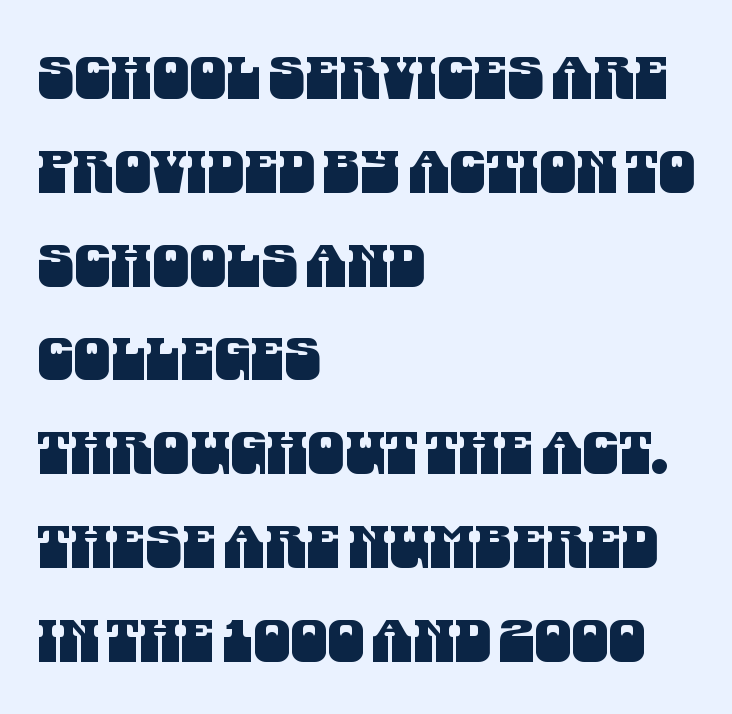
Varying glyph widths throughout — classic text-font behaviour. The ragged edge is on the right, which tells us the setting is flush left. Type without underlining. Spacing between characters is what you'd get straight out of the box. In terms of letterform style, serifs are entirely absent. The vertical gap from one line to the next is medium.
